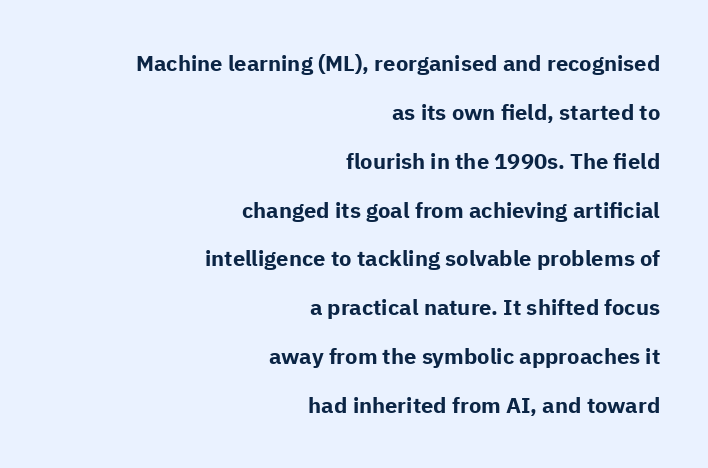
The space between consecutive lines is lavish. Plain, unruled lines of type. The strokes are fattened all the way to bold. Words appear dense and cohesive because spacing is normal.
